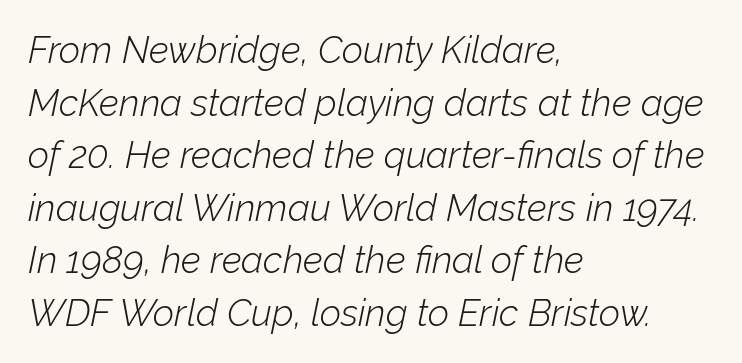
The image shows 37 px light type, italic (leaning right); set left-aligned, normal line spacing (1.42x), normal letter spacing, not underlined; low stroke contrast and a medium x-height.
